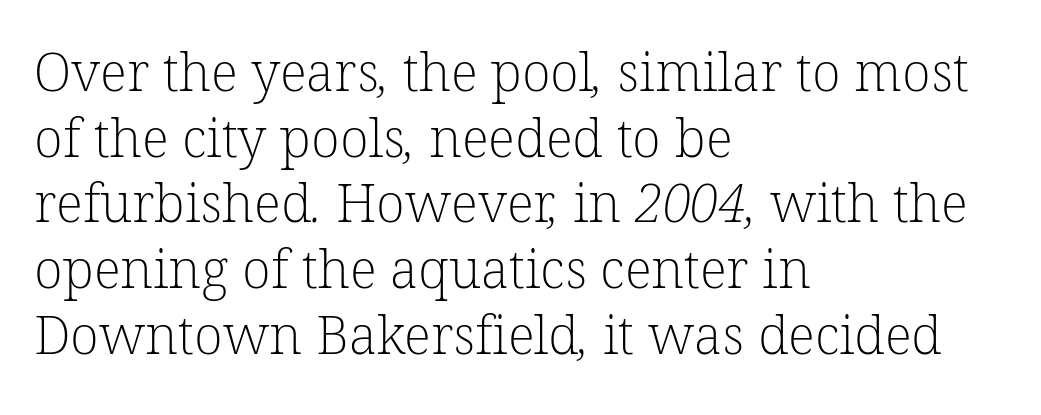
Q: Is the text bold? A: No.
Q: Is the typeface a serif or a sans-serif typeface? A: Serif.
Q: Is the text underlined? A: No.
Q: How is the paragraph aligned? A: Left-aligned.
Q: Is the spacing between letters normal or unusually wide? A: Normal.
Q: Width (condensed, normal, or wide)? A: Normal.
Q: Stroke contrast? A: Low.
Q: x-height? A: Medium.
Q: Monospaced? A: No.
